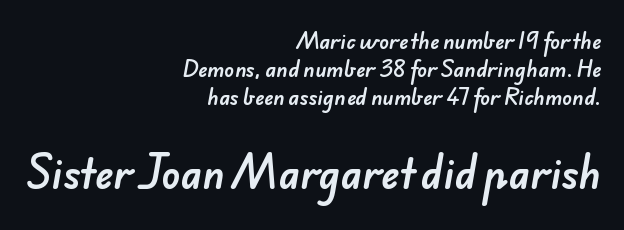
Default kerning and tracking; the words read as compact shapes. Typeset ragged left — the right edge is the straight one. Here the designer chose a conventional face with non-uniform glyph widths. The rows are spaced the way most documents space them. Any mark beneath the type? The region is blank. Two sizes are in play, and the larger belongs to the second block.
